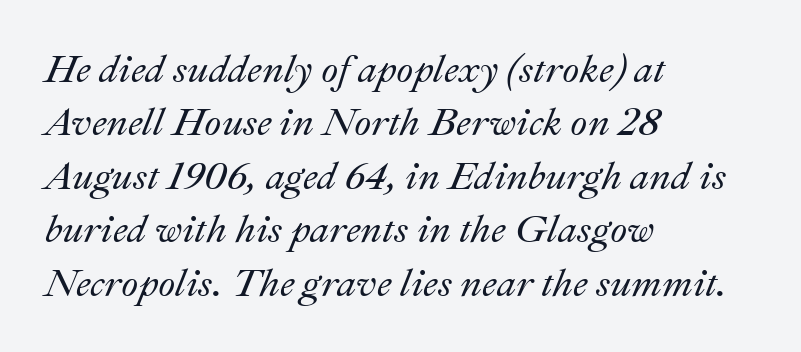
The rows are spaced the way most documents space them. The letters advance in unequal steps, a hallmark of proportional type. Type without underlining. Look at the tracking — it's just the regular setting, nothing added. The setting favours the left margin, as ordinary paragraphs usually do. The specimen reads as italic at a glance.
